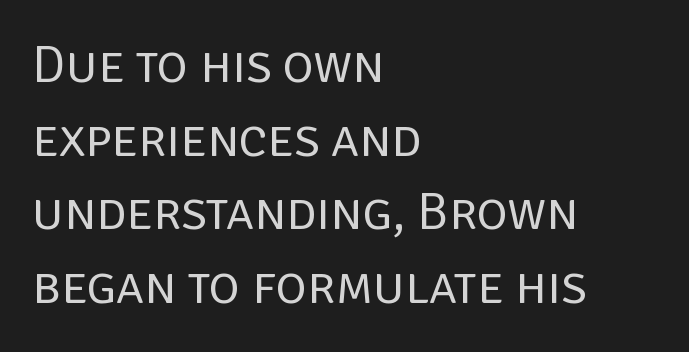
Just letters on the line, the space beneath them empty. The cut favours lightness, reaching ordinary text weight at its darkest. Typeset ragged right — the left edge is the straight one. These lines sit exactly where default settings would place them. The characters display no serif detailing; their extremities are plain.
